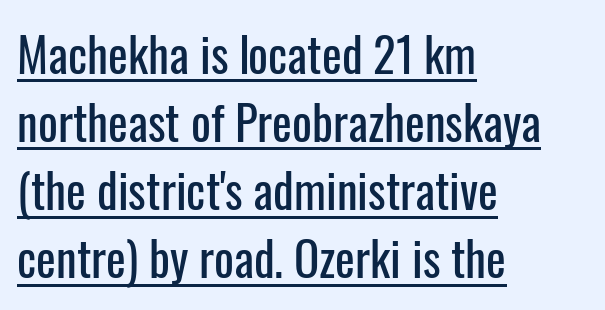
The image shows 47 px condensed sans-serif type, upright; set left-aligned, normal line spacing (1.45x), normal letter spacing, underlined; low stroke contrast and a medium x-height.
